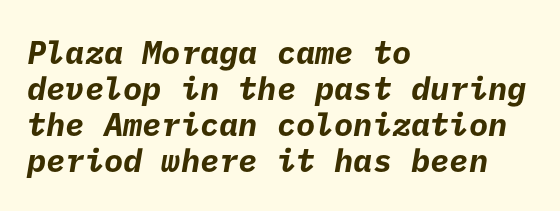
{"serif": "no", "bold": "yes", "weight": "bold", "width": "normal", "stroke_contrast": "low", "x_height": "medium", "underline": "no", "align": "left", "line_spacing": "tight", "line_spacing_ratio": 1.13, "letter_spacing": "normal", "letter_spacing_em": 0.0, "glyph_px": 32}
